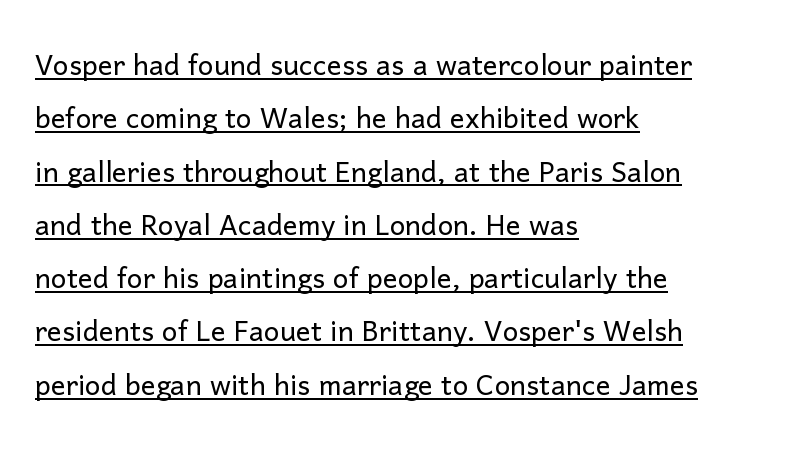
The image shows 37 px light sans-serif type, upright; set left-aligned, normal line spacing (1.44x), normal letter spacing, underlined; low stroke contrast and a medium x-height.
